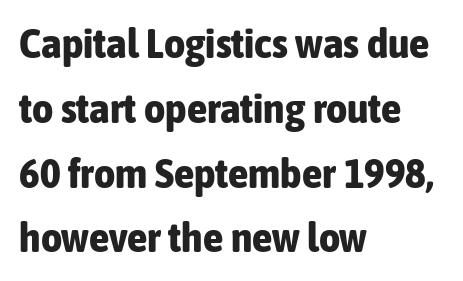
The image shows 41 px bold, condensed sans-serif type, upright; set left-aligned, normal line spacing (1.58x), normal letter spacing, not underlined; low stroke contrast and a medium x-height.
